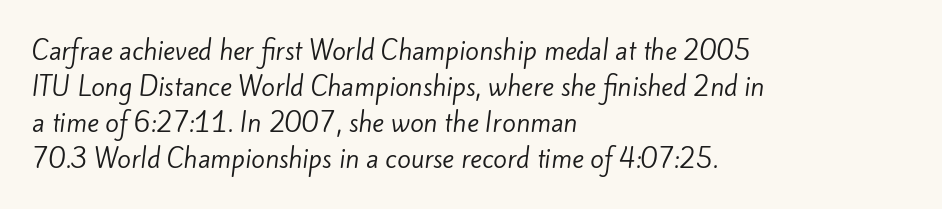
Evenly set lines give the paragraph a standard silhouette. Stems and bowls with no extra thickness — not bold. Line beginnings align vertically; line endings do not. This rendering features lettering with no underline. Words appear dense and cohesive because spacing is normal.
